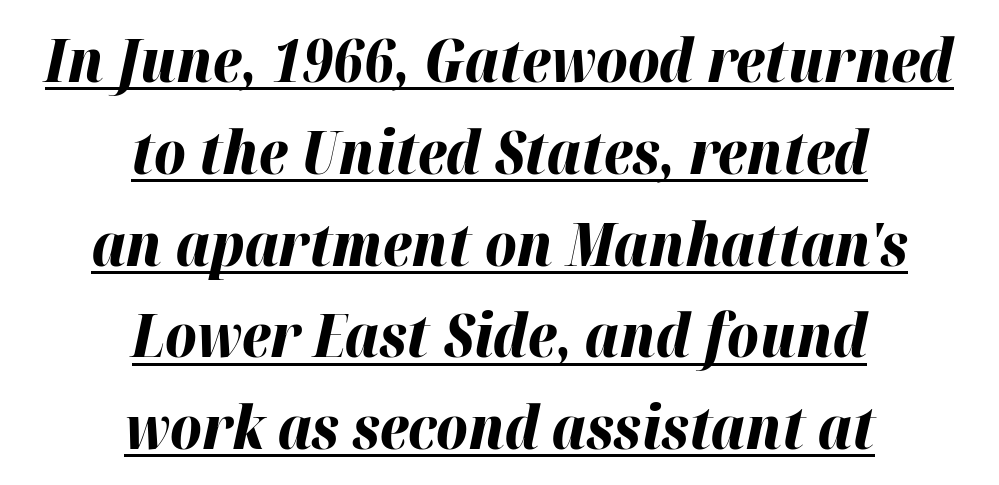
Q: Is the text bold? A: Yes.
Q: Is the text italic (slanted)? A: Yes, it leans right by about 12 degrees.
Q: Is the text underlined? A: Yes.
Q: How is the paragraph aligned? A: Centered.
Q: Is the spacing between letters normal or unusually wide? A: Normal.
Q: Is the spacing between lines tight, normal or loose? A: Normal.
Q: Width (condensed, normal, or wide)? A: Normal.
Q: Stroke contrast? A: High.
Q: x-height? A: Medium.
Q: Monospaced? A: No.
